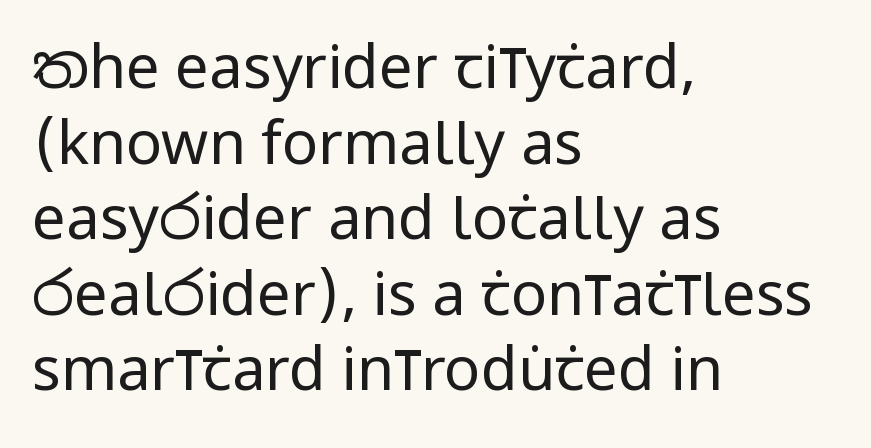
Beneath every word, the page is bare. Nothing heavy about these letters — not bold at all. Is the letter spacing exaggerated? No — it looks like the ordinary default. Does the leading feel generous? No, just average.
